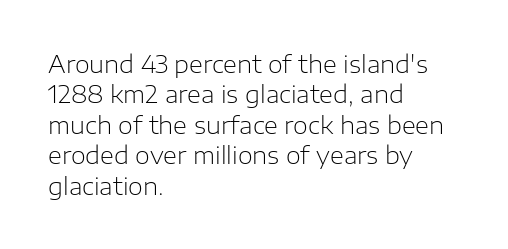
The type sits square on the baseline with zero lean. Only glyphs here, with clear space below each row. This sample is left-justified, so line endings fall wherever the words run out. Nothing unusual about the tracking: characters are spaced as the font intends. No extra ink here — the face is not bold.
